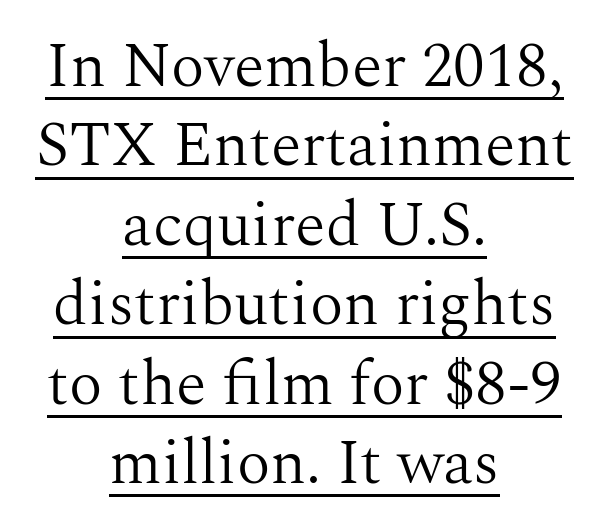
The image shows 63 px light serif type, upright; set centered, normal line spacing (1.26x), normal letter spacing, underlined; medium stroke contrast and a medium x-height.
